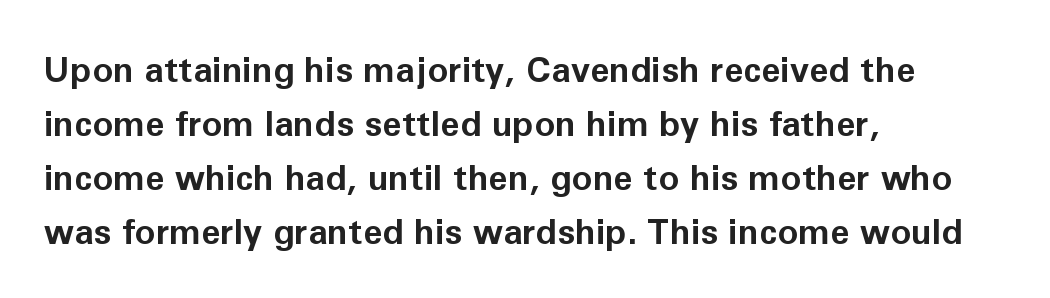
Q: Is the text bold? A: Yes.
Q: Is the text italic (slanted)? A: No, it is upright.
Q: Is the typeface a serif or a sans-serif typeface? A: Sans-serif.
Q: Is the text underlined? A: No.
Q: How is the paragraph aligned? A: Left-aligned.
Q: Is the spacing between letters normal or unusually wide? A: Normal.
Q: Is the spacing between lines tight, normal or loose? A: Normal.
Q: Width (condensed, normal, or wide)? A: Normal.
Q: Stroke contrast? A: Low.
Q: x-height? A: Medium.
Q: Monospaced? A: No.
